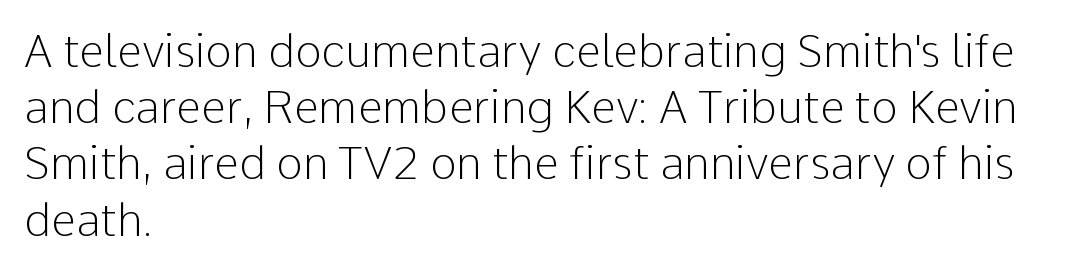
{"serif": "no", "italic": "no", "bold": "no", "weight": "light", "width": "normal", "stroke_contrast": "low", "x_height": "medium", "monospaced": "no", "underline": "no", "align": "left", "line_spacing": "normal", "line_spacing_ratio": 1.25, "letter_spacing": "normal", "letter_spacing_em": 0.0, "glyph_px": 45}
